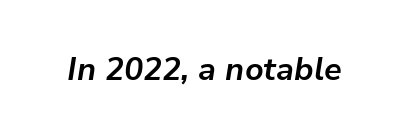
Q: Is the text bold? A: Yes.
Q: Is the text italic (slanted)? A: Yes, it leans right by about 9 degrees.
Q: Is the text underlined? A: No.
Q: Is the spacing between letters normal or unusually wide? A: Normal.
Q: Width (condensed, normal, or wide)? A: Normal.
Q: Stroke contrast? A: Low.
Q: x-height? A: Medium.
Q: Monospaced? A: No.
